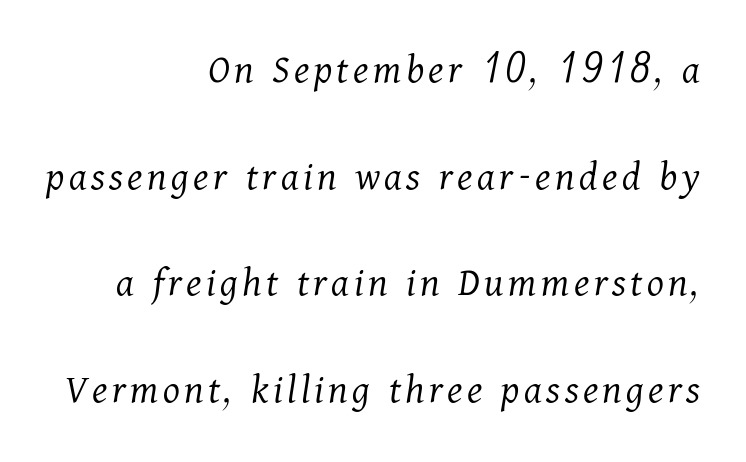
Q: Is the text bold? A: No.
Q: Is the text italic (slanted)? A: Yes, it leans right by about 11 degrees.
Q: Is the typeface a serif or a sans-serif typeface? A: Serif.
Q: Is the text underlined? A: No.
Q: How is the paragraph aligned? A: Right-aligned.
Q: Is the spacing between lines tight, normal or loose? A: Loose.
Q: Width (condensed, normal, or wide)? A: Normal.
Q: Stroke contrast? A: Medium.
Q: x-height? A: Medium.
Q: Monospaced? A: No.
